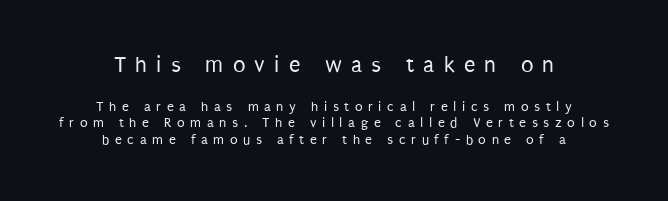
Q: Is the text bold? A: No.
Q: Is the text italic (slanted)? A: No, it is upright.
Q: Is the text underlined? A: No.
Q: How is the paragraph aligned? A: Centered.
Q: Is the spacing between letters normal or unusually wide? A: Unusually wide.
Q: Which block of text is set in a larger size, the first (top) or the second (bottom)? A: The first (top) one.
